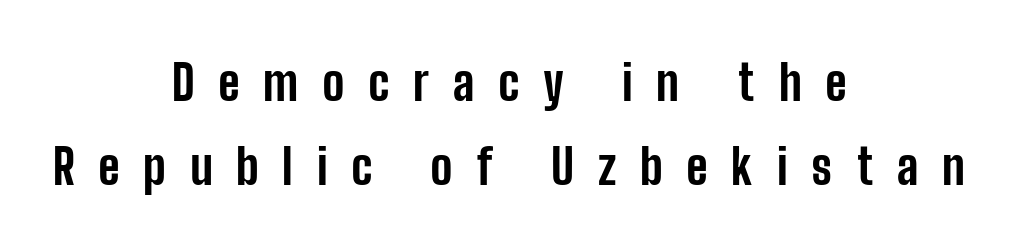
{"serif": "no", "italic": "no", "bold": "yes", "weight": "bold", "width": "condensed", "stroke_contrast": "low", "x_height": "medium", "monospaced": "no", "underline": "no", "align": "center", "line_spacing_ratio": 1.72, "letter_spacing": "wide", "letter_spacing_em": 0.48, "glyph_px": 49}
